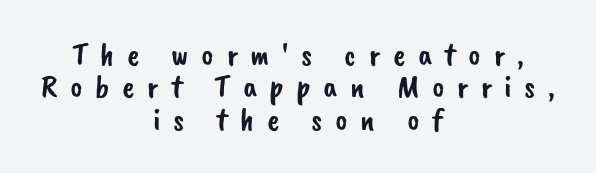
Q: Is the typeface a serif or a sans-serif typeface? A: Sans-serif.
Q: Is the text underlined? A: No.
Q: How is the paragraph aligned? A: Centered.
Q: Is the spacing between letters normal or unusually wide? A: Unusually wide.
Q: Is the spacing between lines tight, normal or loose? A: Tight.
Q: Width (condensed, normal, or wide)? A: Normal.
Q: Stroke contrast? A: Low.
Q: x-height? A: Small.
Q: Monospaced? A: No.
